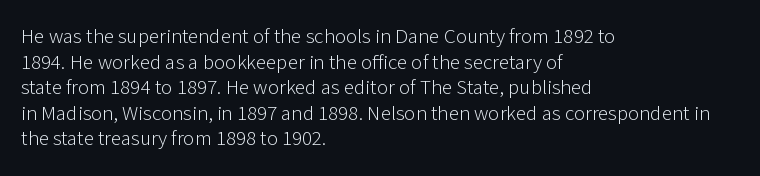
Does extra space separate the letters? No, they use regular spacing. The passage is arranged the way most books set body copy — flush left. The area under the type is left untouched. The face looks like a standard text weight, possibly lighter. Notice how the stems are strictly vertical — no italics here.
